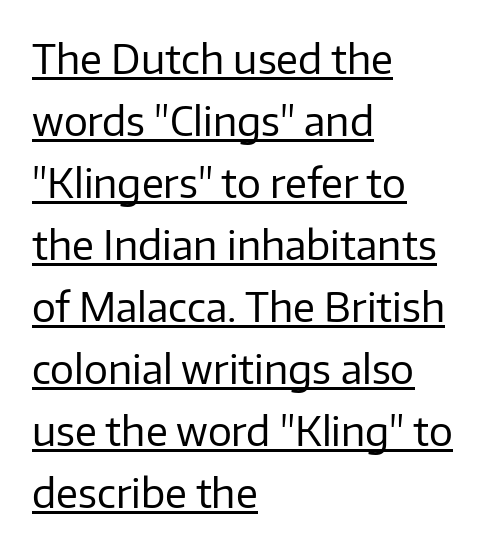
Characters remain perfectly vertical along every line. The letters look calm and open, with moderate or lighter stems. The letters advance in unequal steps, a hallmark of proportional type. Whoever set this chose a conventional vertical rhythm. One-word summary of the alignment: left.
